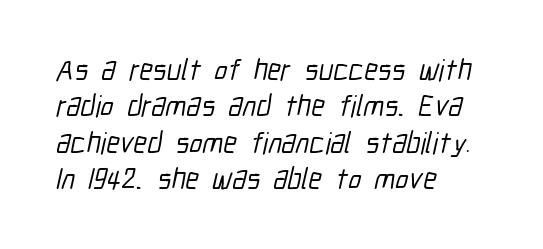
The image shows 30 px condensed sans-serif type; set left-aligned, line spacing 1.21x, normal letter spacing, not underlined; low stroke contrast and a medium x-height.
